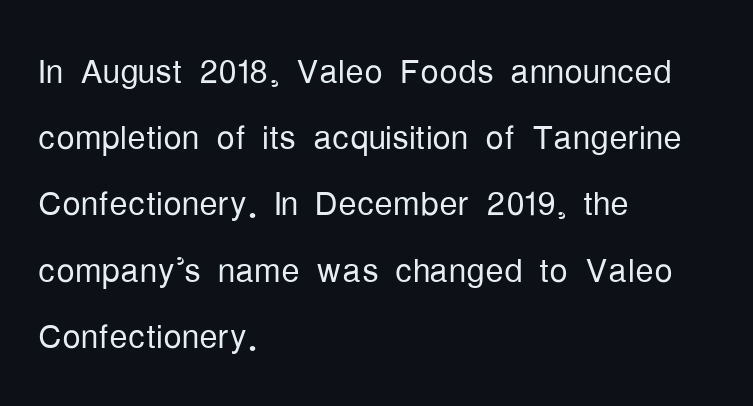
Q: Is the text bold? A: No.
Q: Is the text italic (slanted)? A: No, it is upright.
Q: Is the typeface a serif or a sans-serif typeface? A: Sans-serif.
Q: Is the text underlined? A: No.
Q: How is the paragraph aligned? A: Left-aligned.
Q: Is the spacing between letters normal or unusually wide? A: Normal.
Q: Is the spacing between lines tight, normal or loose? A: Normal.
Q: Width (condensed, normal, or wide)? A: Condensed.
Q: Stroke contrast? A: Low.
Q: x-height? A: Medium.
Q: Monospaced? A: No.
